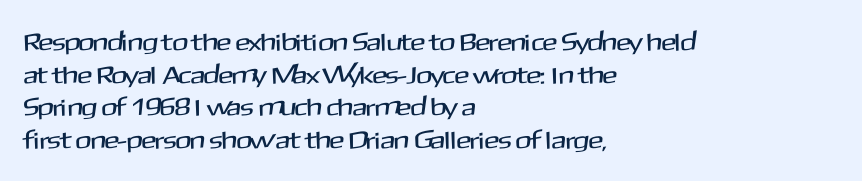
The image shows 25 px text type, upright; set left-aligned, normal line spacing (1.31x), normal letter spacing, not underlined.
